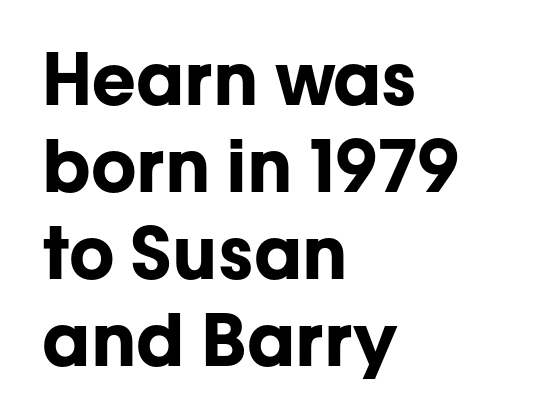
The image shows 72 px bold sans-serif type, upright; set left-aligned, line spacing 1.21x, normal letter spacing, not underlined; low stroke contrast and a medium x-height.
